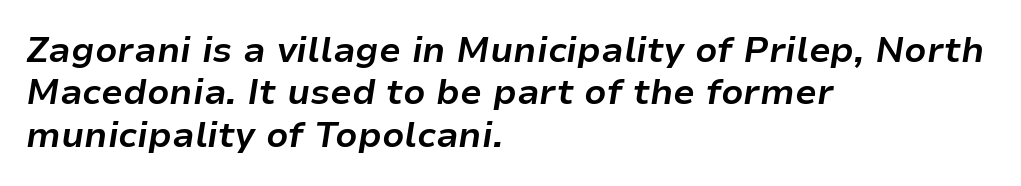
Q: Is the text bold? A: Yes.
Q: Is the text italic (slanted)? A: Yes, it leans right by about 9 degrees.
Q: Is the text underlined? A: No.
Q: How is the paragraph aligned? A: Left-aligned.
Q: Is the spacing between letters normal or unusually wide? A: Normal.
Q: Width (condensed, normal, or wide)? A: Normal.
Q: Stroke contrast? A: Low.
Q: x-height? A: Medium.
Q: Monospaced? A: No.
